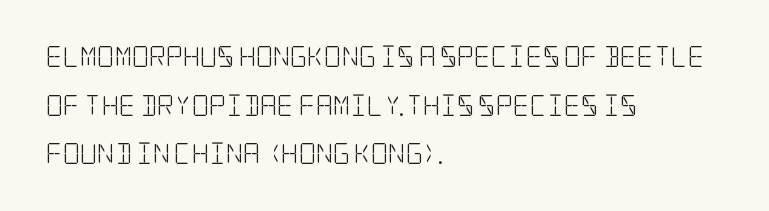
{"italic": "no", "bold": "no", "underline": "no", "align": "left", "line_spacing": "loose", "line_spacing_ratio": 2.32, "letter_spacing": "normal", "letter_spacing_em": 0.0, "glyph_px": 21}
